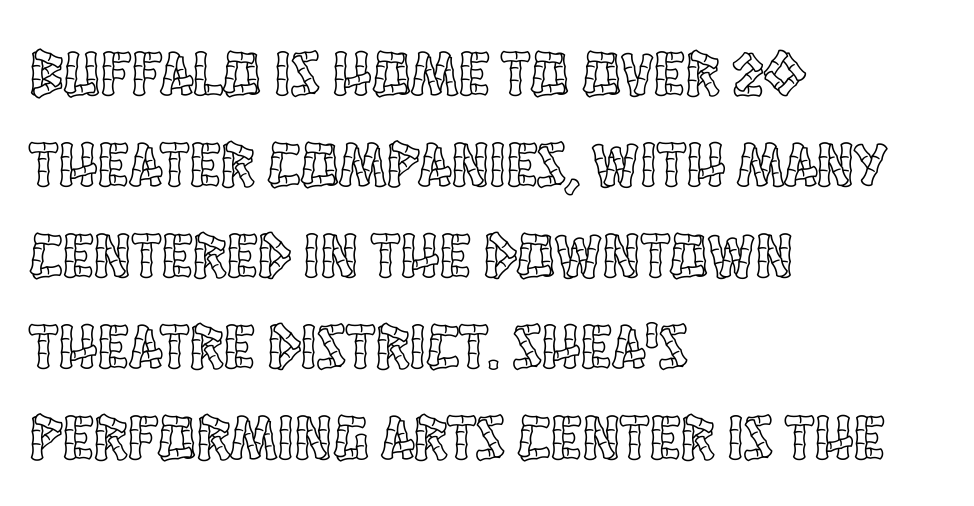
{"italic": "no", "width": "condensed", "x_height": "large", "monospaced": "no", "underline": "no", "align": "left", "line_spacing": "normal", "line_spacing_ratio": 1.42, "letter_spacing": "normal", "letter_spacing_em": 0.0, "glyph_px": 64}
